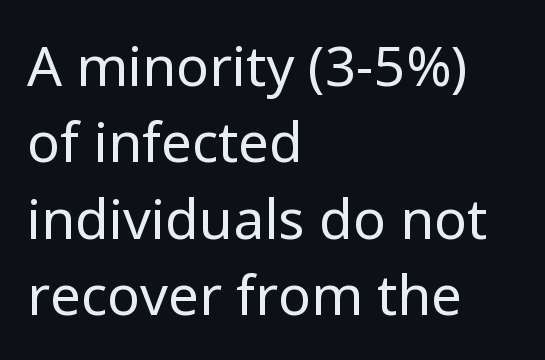
The ragged edge is on the right, which tells us the setting is flush left. Heaviness? Minimal to ordinary, like unemphasized prose. Quick note: underline off. Every stem runs plumb, perpendicular to the baseline. Short note: letters normally spaced.
